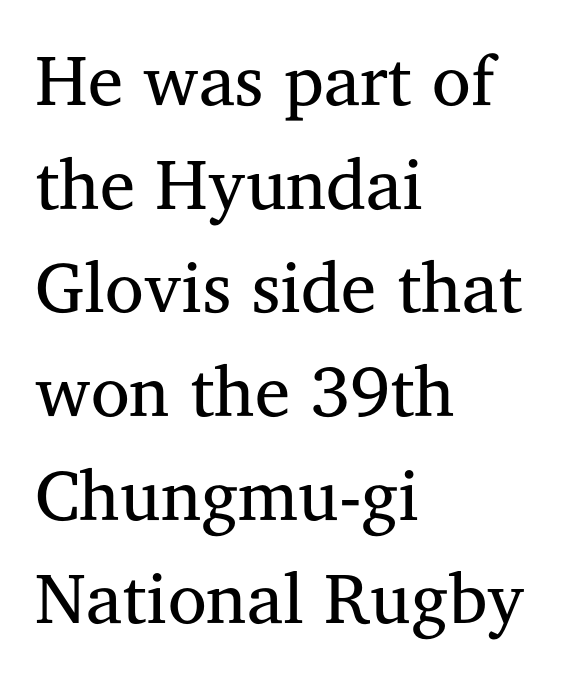
Q: Is the text bold? A: No.
Q: Is the text italic (slanted)? A: No, it is upright.
Q: Is the typeface a serif or a sans-serif typeface? A: Serif.
Q: Is the text underlined? A: No.
Q: How is the paragraph aligned? A: Left-aligned.
Q: Is the spacing between letters normal or unusually wide? A: Normal.
Q: Is the spacing between lines tight, normal or loose? A: Normal.
Q: Width (condensed, normal, or wide)? A: Normal.
Q: Stroke contrast? A: Medium.
Q: x-height? A: Medium.
Q: Monospaced? A: No.
